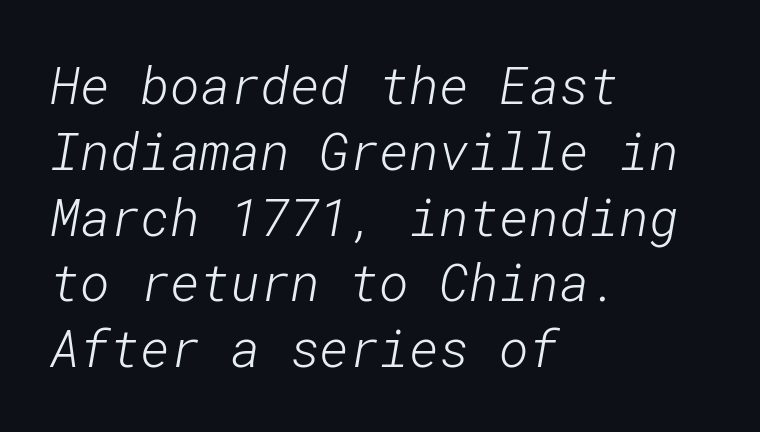
Q: Is the text bold? A: No.
Q: Is the typeface a serif or a sans-serif typeface? A: Sans-serif.
Q: Is the text underlined? A: No.
Q: How is the paragraph aligned? A: Left-aligned.
Q: Is the spacing between letters normal or unusually wide? A: Normal.
Q: Is the spacing between lines tight, normal or loose? A: Normal.
Q: Width (condensed, normal, or wide)? A: Normal.
Q: Stroke contrast? A: Low.
Q: x-height? A: Medium.
